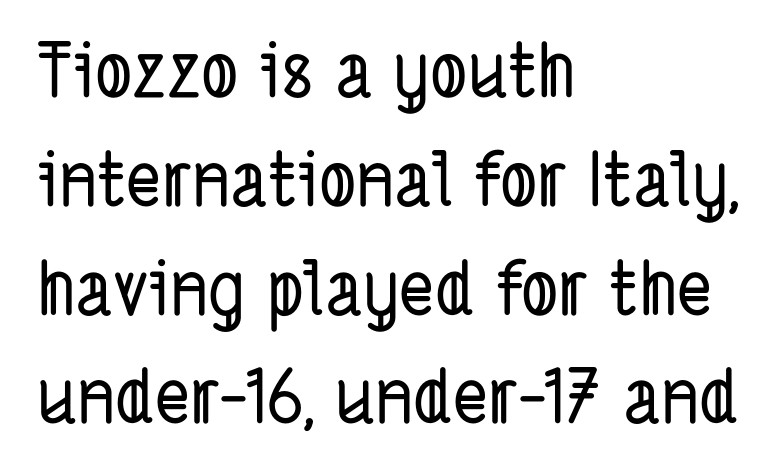
{"serif": "no", "width": "condensed", "stroke_contrast": "low", "x_height": "medium", "monospaced": "no", "underline": "no", "align": "left", "line_spacing": "normal", "line_spacing_ratio": 1.47, "letter_spacing": "normal", "letter_spacing_em": 0.0, "glyph_px": 74}
